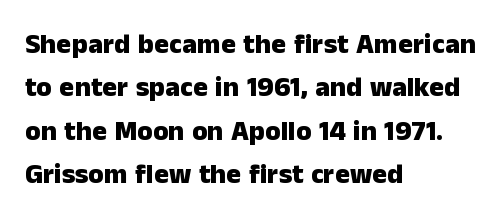
The image shows 28 px heavy sans-serif type, upright; set left-aligned, normal line spacing (1.55x), normal letter spacing, not underlined; low stroke contrast and a medium x-height.
